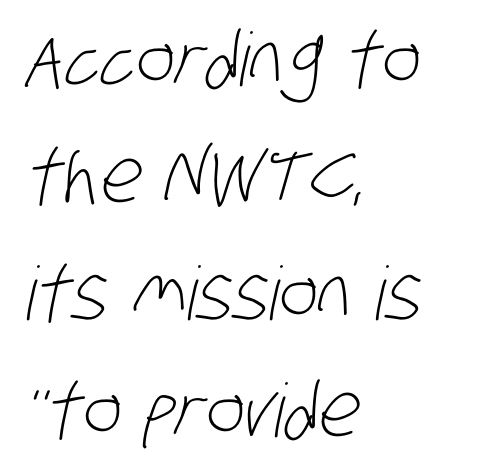
{"serif": "no", "bold": "no", "weight": "light", "width": "condensed", "stroke_contrast": "low", "x_height": "large", "monospaced": "no", "underline": "no", "align": "left", "line_spacing": "normal", "line_spacing_ratio": 1.58, "letter_spacing": "normal", "letter_spacing_em": 0.0, "glyph_px": 74}
